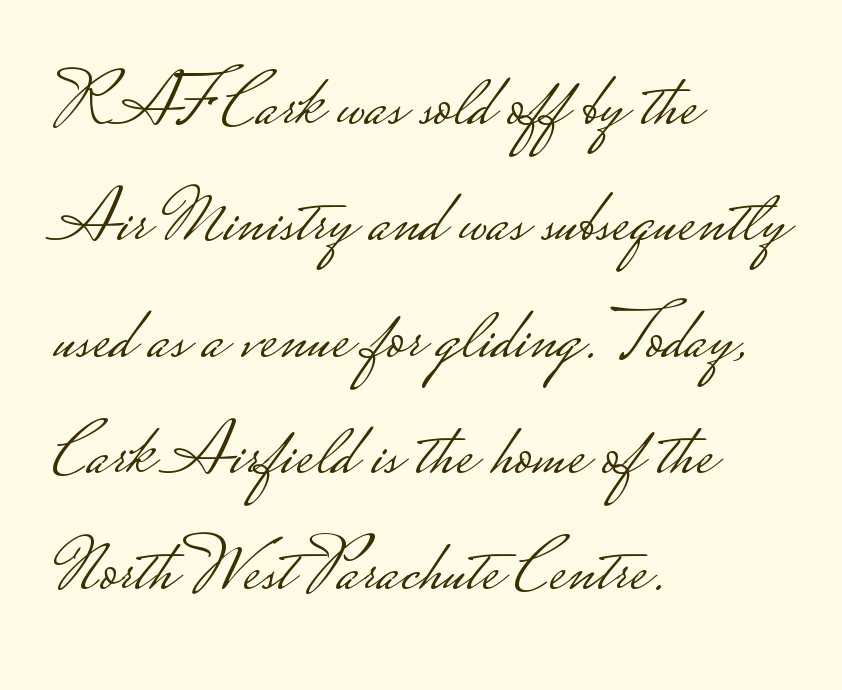
Q: Is the text bold? A: No.
Q: Is the text italic (slanted)? A: Yes.
Q: Is the typeface a serif or a sans-serif typeface? A: Sans-serif.
Q: Is the text underlined? A: No.
Q: How is the paragraph aligned? A: Left-aligned.
Q: Is the spacing between letters normal or unusually wide? A: Normal.
Q: Is the spacing between lines tight, normal or loose? A: Normal.
Q: Width (condensed, normal, or wide)? A: Wide.
Q: Stroke contrast? A: Low.
Q: Monospaced? A: No.
